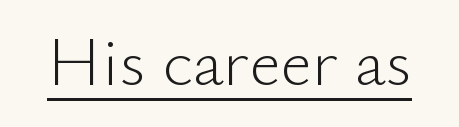
{"serif": "no", "italic": "no", "bold": "no", "weight": "light", "width": "normal", "stroke_contrast": "low", "x_height": "small", "monospaced": "no", "underline": "yes", "letter_spacing": "normal", "letter_spacing_em": 0.0, "glyph_px": 70}
